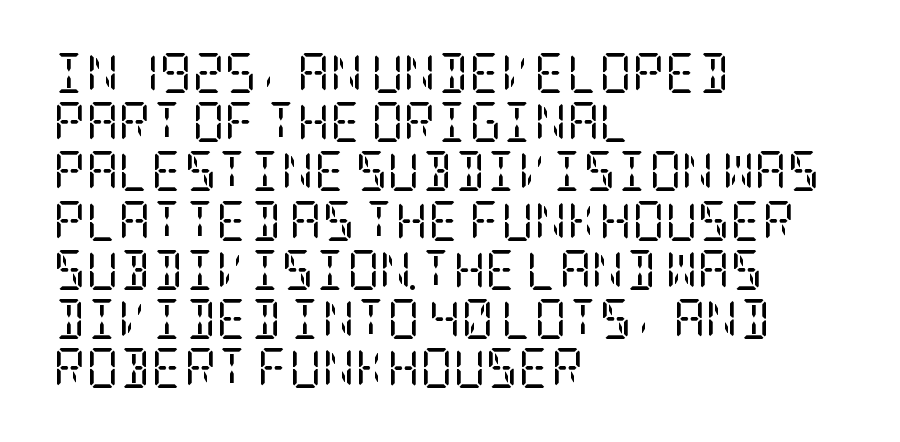
Q: Is the text bold? A: No.
Q: Is the text italic (slanted)? A: No, it is upright.
Q: Is the typeface a serif or a sans-serif typeface? A: Serif.
Q: Is the text underlined? A: No.
Q: How is the paragraph aligned? A: Left-aligned.
Q: Is the spacing between letters normal or unusually wide? A: Normal.
Q: Width (condensed, normal, or wide)? A: Condensed.
Q: Stroke contrast? A: Low.
Q: x-height? A: Large.
